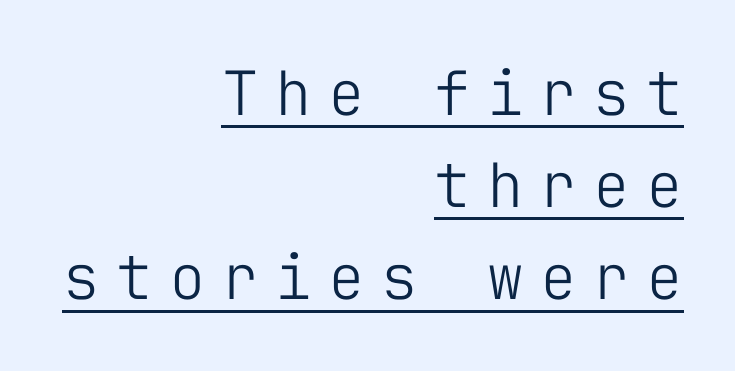
The image shows 61 px light sans-serif type, upright, monospaced; set right-aligned, normal line spacing (1.51x), unusually wide letter spacing (+0.27 em), underlined; low stroke contrast and a medium x-height.
